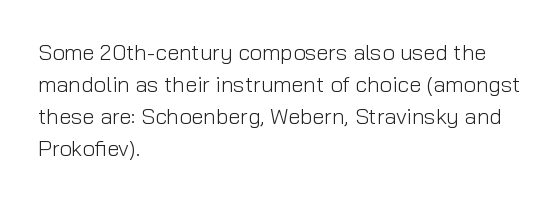
This sample uses an upright cut, with every glyph sitting square on the baseline. Check the space under the baseline: it is left empty. These lines are set flush left with a ragged right edge. Weight: not bold — regular or lighter.
